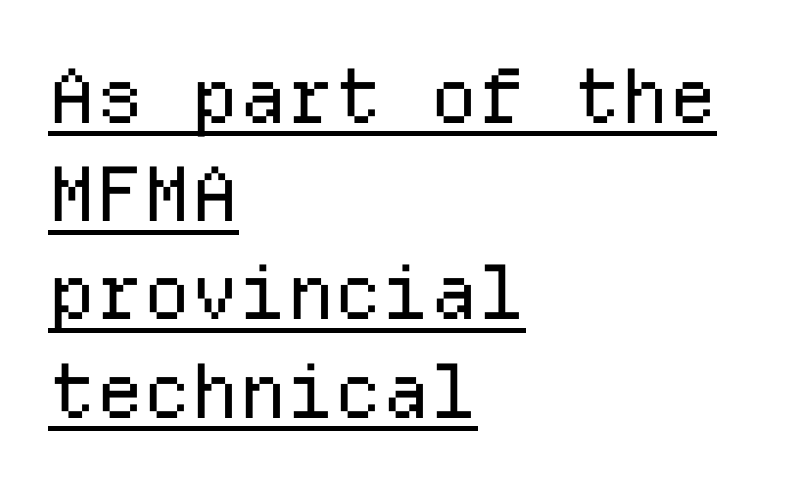
The image shows 75 px regular-weight sans-serif type, upright, monospaced; set left-aligned, normal line spacing (1.31x), normal letter spacing, underlined; low stroke contrast and a medium x-height.
